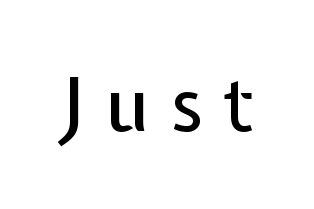
A typesetter would label this face a sans. The letters stand upright; this is a roman face. Decoration check: the copy has no underline. Spacing verdict: proportional, widths tailored to each character. What stands out about the letter spacing? Its width — letters are far apart.
